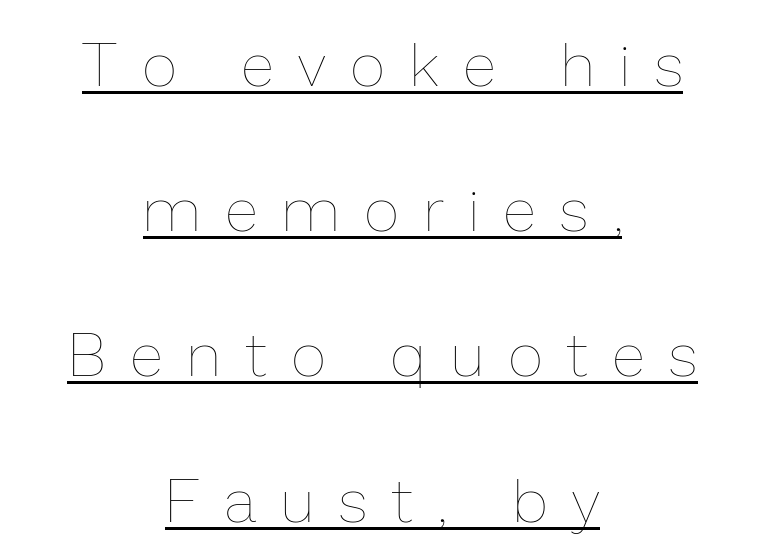
{"italic": "no", "bold": "no", "weight": "thin", "width": "normal", "stroke_contrast": "low", "x_height": "medium", "monospaced": "no", "underline": "yes", "align": "center", "line_spacing": "loose", "line_spacing_ratio": 2.38, "letter_spacing": "wide", "letter_spacing_em": 0.42, "glyph_px": 61}
